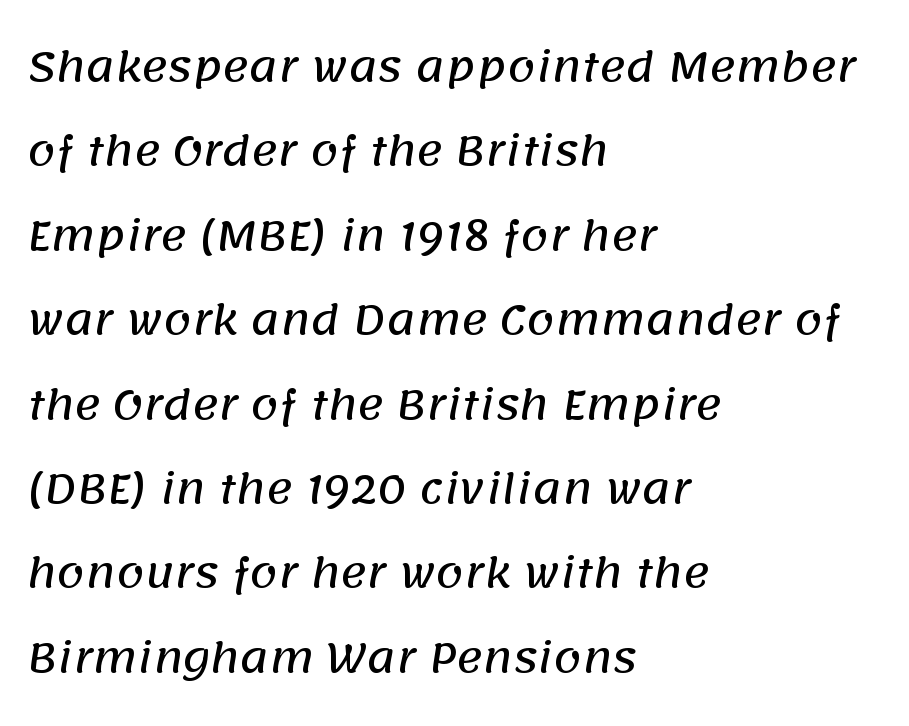
{"serif": "no", "width": "normal", "stroke_contrast": "low", "x_height": "large", "monospaced": "no", "underline": "no", "align": "left", "line_spacing": "loose", "line_spacing_ratio": 2.11, "letter_spacing": "normal", "letter_spacing_em": 0.0, "glyph_px": 40}
